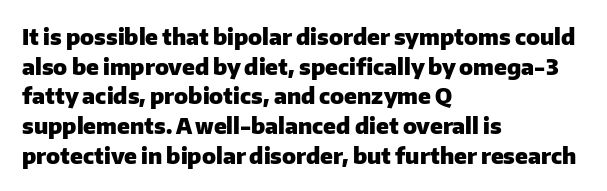
{"italic": "no", "bold": "yes", "underline": "no", "align": "left", "line_spacing": "normal", "line_spacing_ratio": 1.35, "letter_spacing": "normal", "letter_spacing_em": 0.0, "glyph_px": 22}
